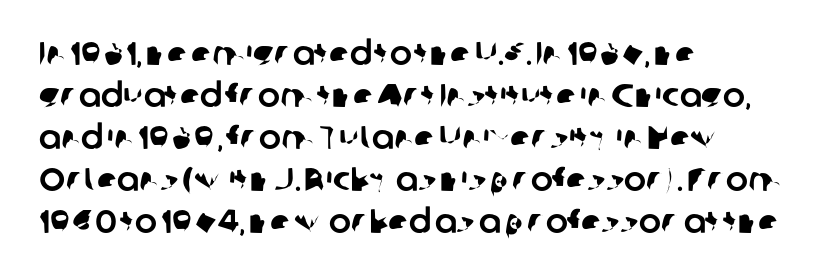
The image shows 33 px sans-serif type; set left-aligned, normal line spacing (1.27x), normal letter spacing, not underlined; low stroke contrast and a medium x-height.
